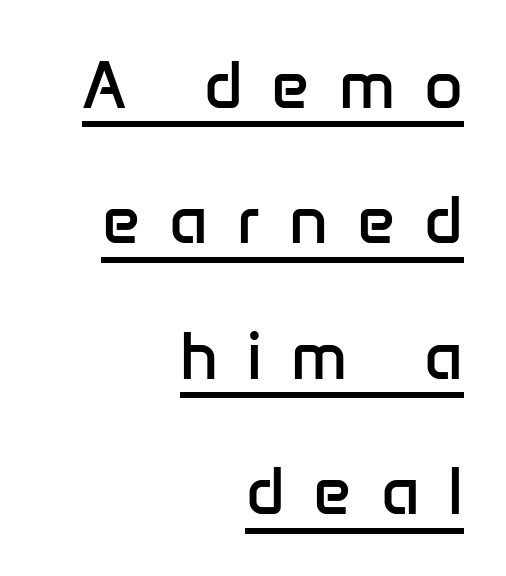
Q: Is the text bold? A: No.
Q: Is the text italic (slanted)? A: No, it is upright.
Q: Is the typeface a serif or a sans-serif typeface? A: Sans-serif.
Q: Is the text underlined? A: Yes.
Q: How is the paragraph aligned? A: Right-aligned.
Q: Is the spacing between letters normal or unusually wide? A: Unusually wide.
Q: Is the spacing between lines tight, normal or loose? A: Loose.
Q: Width (condensed, normal, or wide)? A: Normal.
Q: Stroke contrast? A: Low.
Q: x-height? A: Medium.
Q: Monospaced? A: No.
